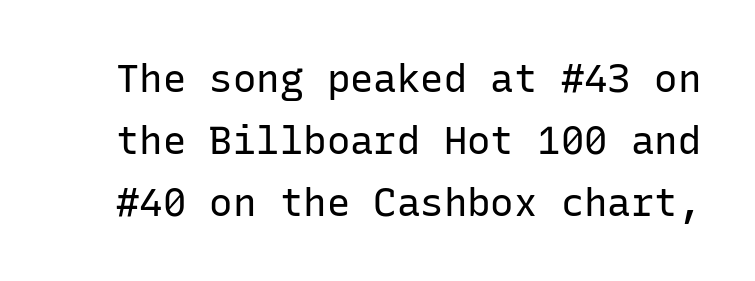
These lines are rendered in a fixed-pitch font. Unlike a traditional serif, this face leaves its strokes unadorned. The baseline area is clear. Notice how the stems are strictly vertical — no italics here.
